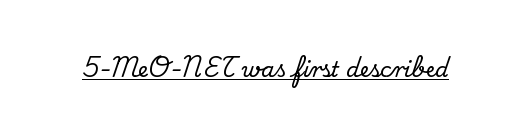
{"underline": "yes", "letter_spacing": "normal", "letter_spacing_em": 0.0, "glyph_px": 21}
